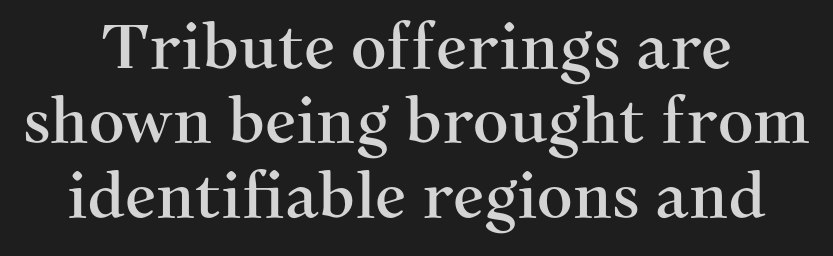
Q: Is the text italic (slanted)? A: No, it is upright.
Q: Is the typeface a serif or a sans-serif typeface? A: Serif.
Q: Is the text underlined? A: No.
Q: How is the paragraph aligned? A: Centered.
Q: Is the spacing between letters normal or unusually wide? A: Normal.
Q: Width (condensed, normal, or wide)? A: Normal.
Q: Stroke contrast? A: Medium.
Q: x-height? A: Medium.
Q: Monospaced? A: No.
